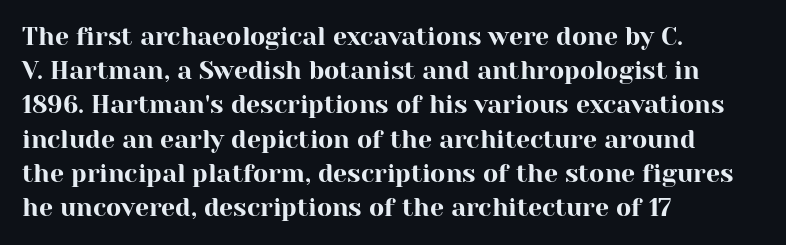
Q: Is the text italic (slanted)? A: No, it is upright.
Q: Is the text underlined? A: No.
Q: How is the paragraph aligned? A: Left-aligned.
Q: Is the spacing between letters normal or unusually wide? A: Normal.
Q: Is the spacing between lines tight, normal or loose? A: Normal.
